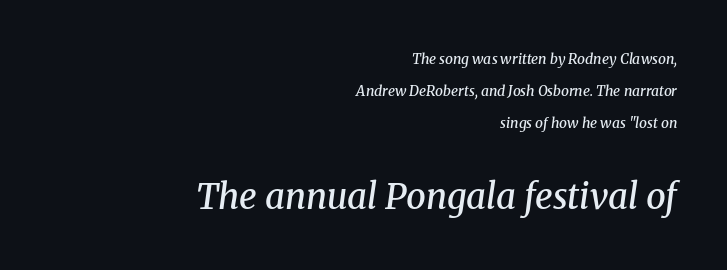
Q: Is the text bold? A: Semi-bold.
Q: Is the text italic (slanted)? A: Yes, it leans right by about 8 degrees.
Q: Is the typeface a serif or a sans-serif typeface? A: Serif.
Q: Is the text underlined? A: No.
Q: How is the paragraph aligned? A: Right-aligned.
Q: Is the spacing between letters normal or unusually wide? A: Normal.
Q: Is the spacing between lines tight, normal or loose? A: Loose.
Q: Which block of text is set in a larger size, the first (top) or the second (bottom)? A: The second (bottom) one.
Q: Width (condensed, normal, or wide)? A: Normal.
Q: Stroke contrast? A: Medium.
Q: x-height? A: Medium.
Q: Monospaced? A: No.
